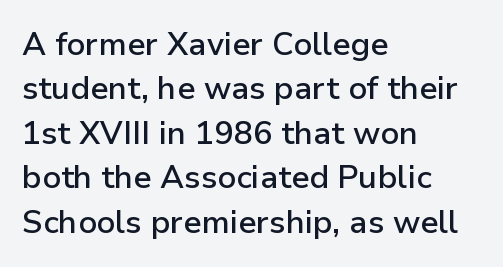
The letterforms sit shoulder to shoulder at normal distance. Quick note: not italic, upright. This sample keeps an unexceptional amount of space between lines. Look at the bottom of the vertical strokes: they stop flat, with no serifs. This is the in-between weight designers call semibold or demi. Clear beneath every line of the passage.
